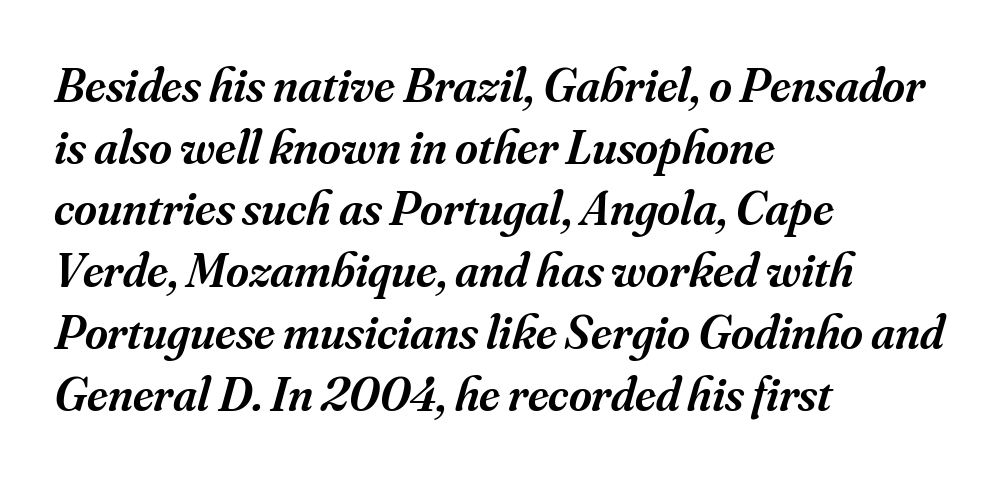
Q: Is the text bold? A: Semi-bold.
Q: Is the text italic (slanted)? A: Yes, it leans right by about 16 degrees.
Q: Is the typeface a serif or a sans-serif typeface? A: Serif.
Q: Is the text underlined? A: No.
Q: How is the paragraph aligned? A: Left-aligned.
Q: Is the spacing between letters normal or unusually wide? A: Normal.
Q: Is the spacing between lines tight, normal or loose? A: Normal.
Q: Width (condensed, normal, or wide)? A: Normal.
Q: Stroke contrast? A: Medium.
Q: x-height? A: Small.
Q: Monospaced? A: No.
